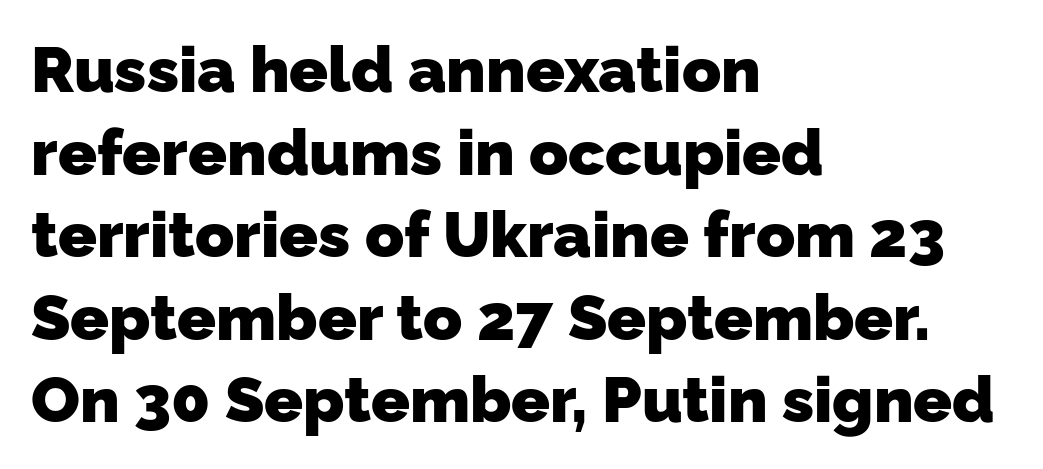
Weight: bold. In terms of letterspacing, this is plain default setting. Interline gaps are of average width in this sample. The words here are not underlined. This sample is left-justified, so line endings fall wherever the words run out. Varying glyph widths throughout — classic text-font behaviour.
